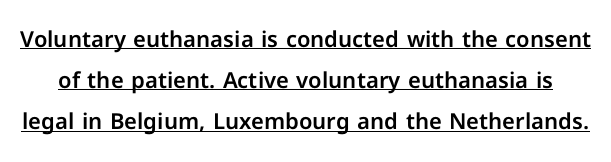
The image shows 22 px text type, upright; set line spacing 1.87x, normal letter spacing, underlined.
